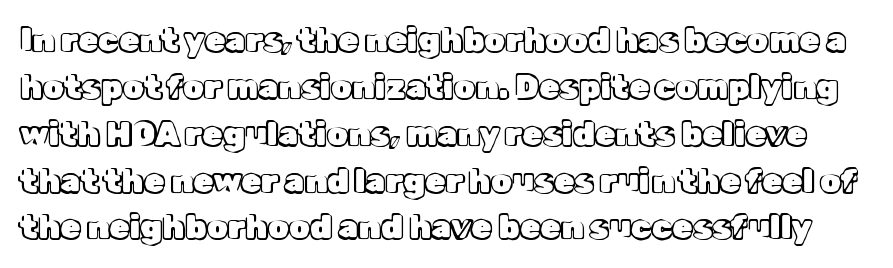
Q: Is the text italic (slanted)? A: No, it is upright.
Q: Is the text underlined? A: No.
Q: Is the spacing between letters normal or unusually wide? A: Normal.
Q: Is the spacing between lines tight, normal or loose? A: Normal.
Q: Width (condensed, normal, or wide)? A: Normal.
Q: x-height? A: Medium.
Q: Monospaced? A: No.
